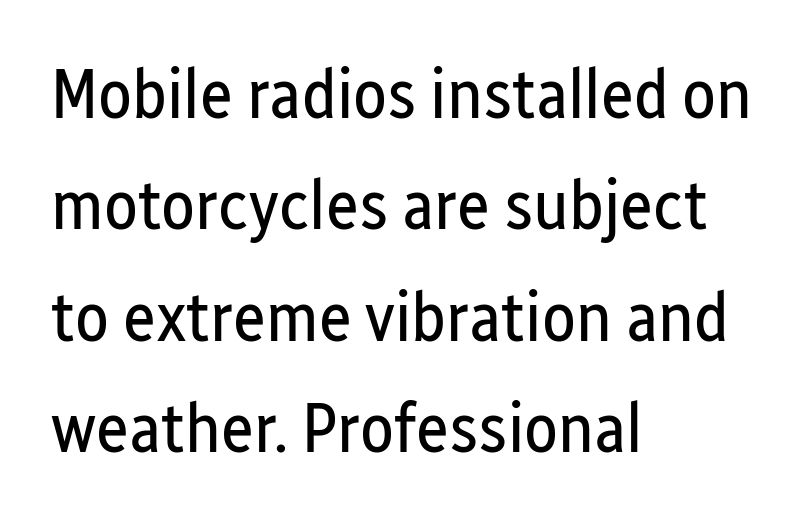
The image shows 70 px regular-weight, condensed sans-serif type, upright; set left-aligned, normal line spacing (1.59x), normal letter spacing, not underlined; low stroke contrast and a medium x-height.
